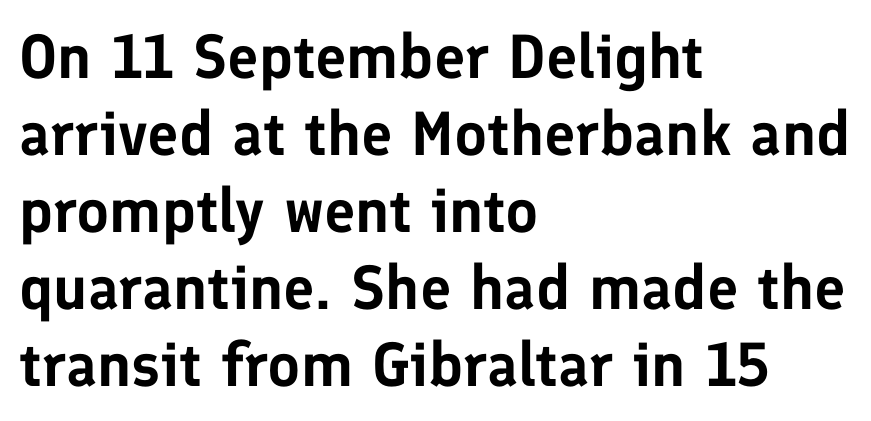
{"serif": "no", "italic": "no", "width": "normal", "stroke_contrast": "low", "x_height": "medium", "monospaced": "no", "underline": "no", "align": "left", "line_spacing_ratio": 1.24, "letter_spacing": "normal", "letter_spacing_em": 0.0, "glyph_px": 62}
